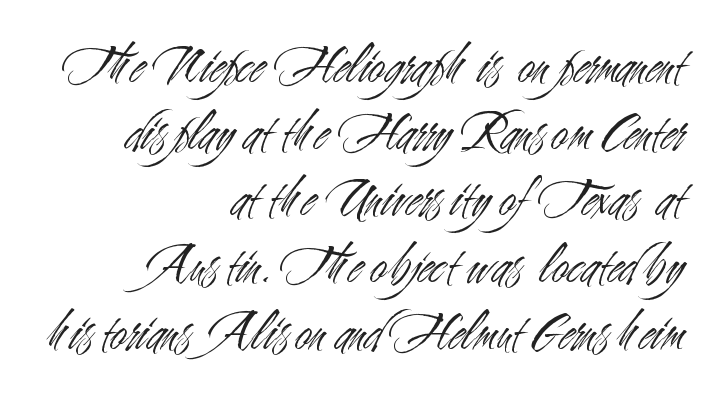
Q: Is the text bold? A: No.
Q: Is the text italic (slanted)? A: Yes.
Q: Is the typeface a serif or a sans-serif typeface? A: Sans-serif.
Q: Is the text underlined? A: No.
Q: How is the paragraph aligned? A: Right-aligned.
Q: Is the spacing between letters normal or unusually wide? A: Normal.
Q: Width (condensed, normal, or wide)? A: Condensed.
Q: Stroke contrast? A: Medium.
Q: x-height? A: Small.
Q: Monospaced? A: No.
